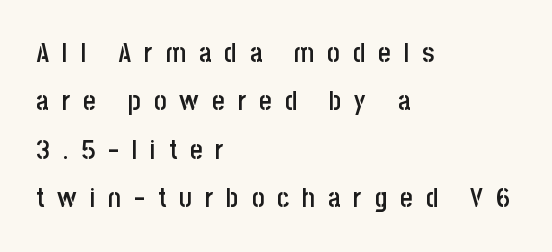
The string is rendered with underlining switched off. Does extra space separate the letters? Yes, quite a lot of it. The lines in this sample share a left origin and differ only in where they stop. Does the weight exceed regular? Yes, but only to semibold.
